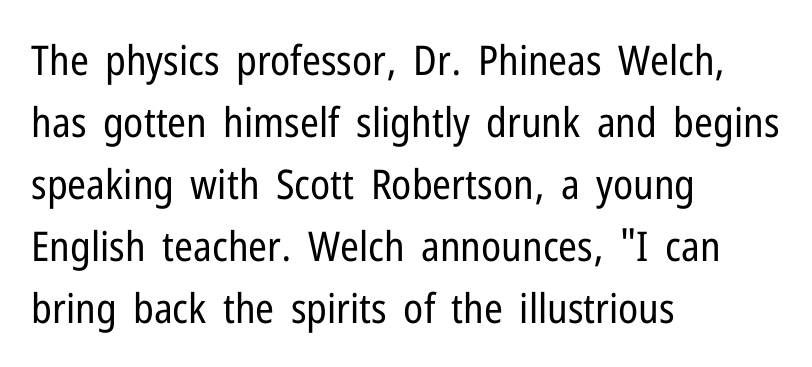
Q: Is the text bold? A: No.
Q: Is the text italic (slanted)? A: No, it is upright.
Q: Is the typeface a serif or a sans-serif typeface? A: Sans-serif.
Q: Is the text underlined? A: No.
Q: How is the paragraph aligned? A: Left-aligned.
Q: Is the spacing between letters normal or unusually wide? A: Normal.
Q: Is the spacing between lines tight, normal or loose? A: Normal.
Q: Width (condensed, normal, or wide)? A: Condensed.
Q: Stroke contrast? A: Low.
Q: x-height? A: Medium.
Q: Monospaced? A: No.
